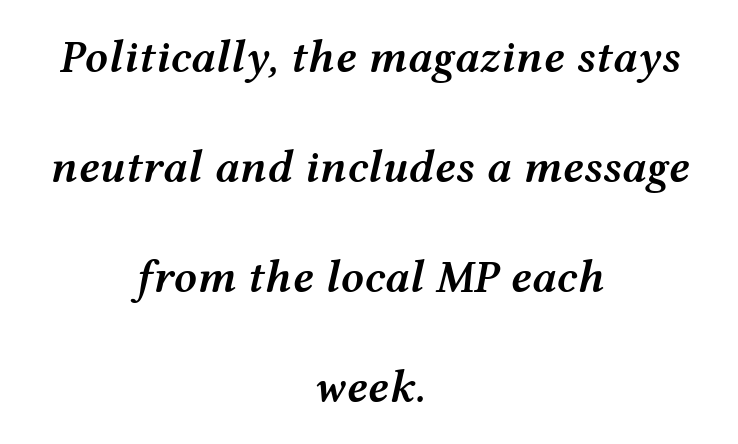
The image shows 46 px semibold, wide type, italic (leaning right); set centered, loose line spacing (2.39x), normal letter spacing, not underlined; medium stroke contrast and a medium x-height.
